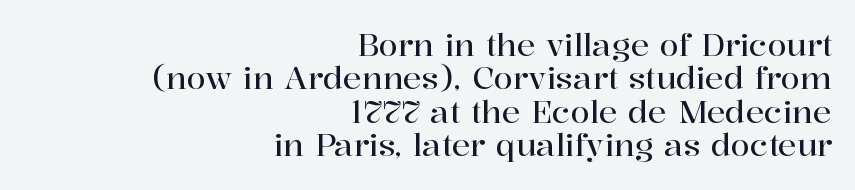
{"serif": "yes", "italic": "no", "width": "normal", "stroke_contrast": "high", "x_height": "medium", "monospaced": "no", "underline": "no", "align": "right", "line_spacing": "tight", "line_spacing_ratio": 1.08, "letter_spacing": "normal", "letter_spacing_em": 0.0, "glyph_px": 31}
